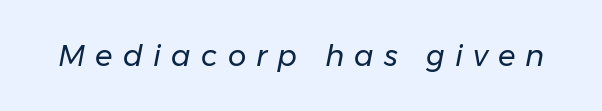
Q: Is the text bold? A: No.
Q: Is the text italic (slanted)? A: Yes, it leans right by about 11 degrees.
Q: Is the text underlined? A: No.
Q: Is the spacing between letters normal or unusually wide? A: Unusually wide.
Q: Width (condensed, normal, or wide)? A: Normal.
Q: Stroke contrast? A: Low.
Q: x-height? A: Medium.
Q: Monospaced? A: No.
